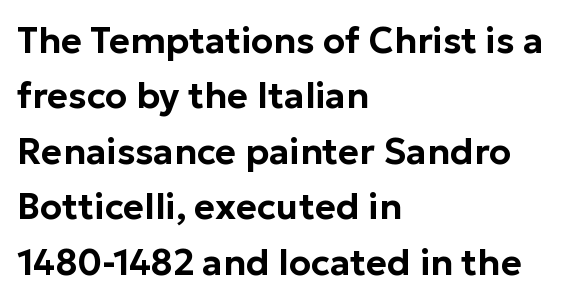
The image shows 36 px sans-serif type, upright; set left-aligned, normal line spacing (1.54x), normal letter spacing, not underlined; low stroke contrast and a medium x-height.
